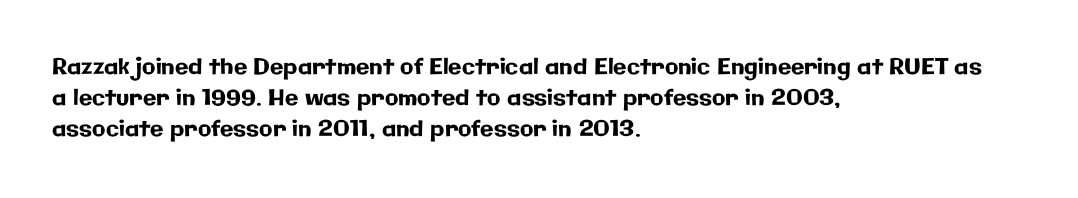
A classic flush-left, rag-right setting is used for this passage. Rendered with straight, roman letterforms. The rendering uses a moderate line-height, typical for paragraphs. In terms of letterspacing, this is plain default setting.
